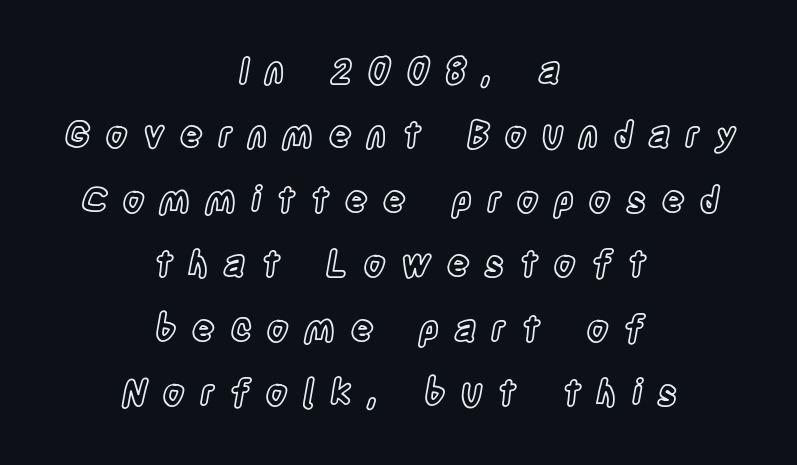
A clean baseline with only descenders dipping below it. Each letter keeps its own natural width here, so spacing adapts to shape. Characters follow at a spacing far wider than the type designer built in. Casual observation: everything's sitting right in the middle.
